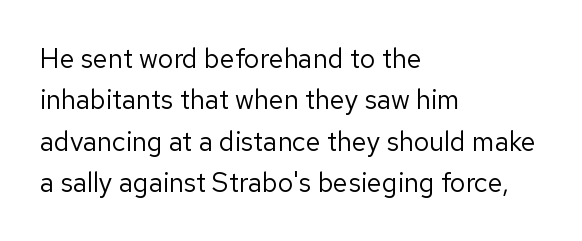
The image shows 27 px text type, upright; set left-aligned, normal line spacing (1.53x), normal letter spacing, not underlined.
